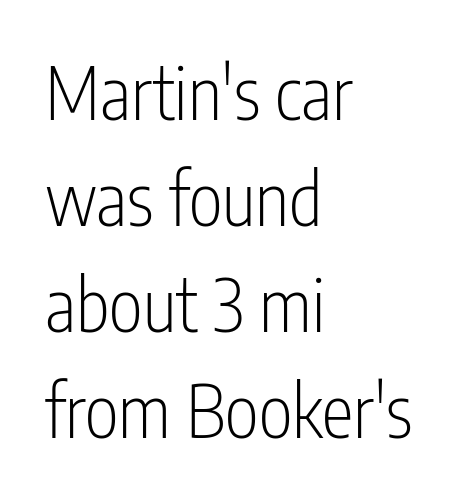
{"serif": "no", "italic": "no", "bold": "no", "weight": "light", "width": "condensed", "stroke_contrast": "low", "x_height": "medium", "monospaced": "no", "underline": "no", "align": "left", "line_spacing": "normal", "line_spacing_ratio": 1.47, "letter_spacing": "normal", "letter_spacing_em": 0.0, "glyph_px": 72}
